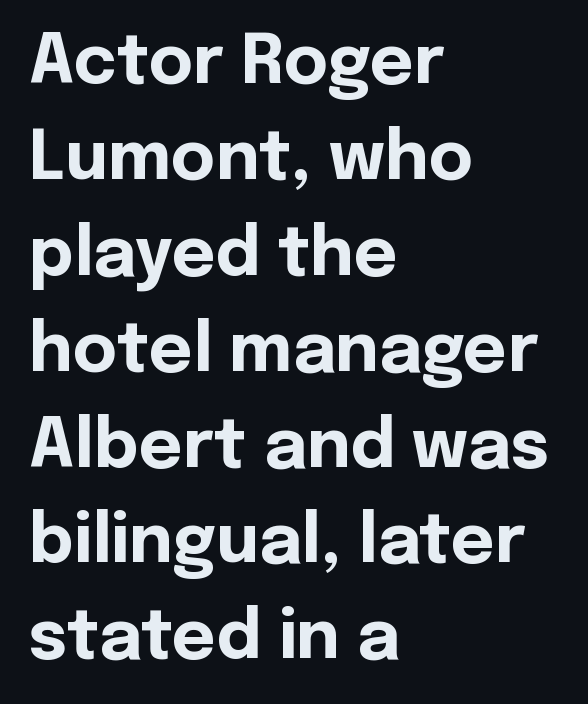
Is the letter spacing exaggerated? No — it looks like the ordinary default. The vertical gap from one line to the next is medium. The glyphs in this specimen are sans serif. In terms of posture, this sample is upright.
